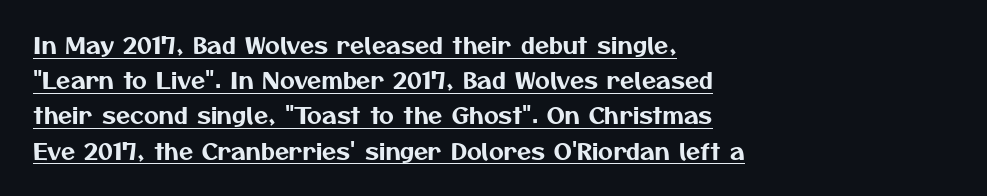
Regular leading. In CSS terms this would be text-align: left. The lettering is marked with a stroke running underneath it. In terms of letterspacing, this is plain default setting.
